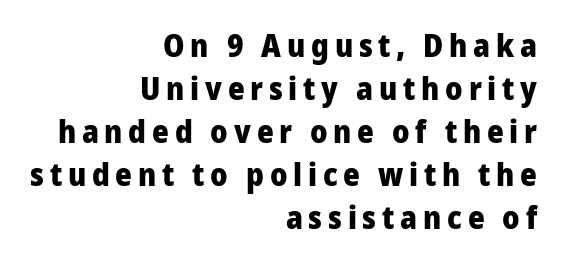
This is heavy type, rendered in bold. How would I describe the line gaps? Plain and ordinary. Tall strokes in this sample are plumb rather than angled. The letters advance in unequal steps, a hallmark of proportional type. Nobody drew a line under any word here. This rendering uses right alignment, leaving the left contour irregular.
